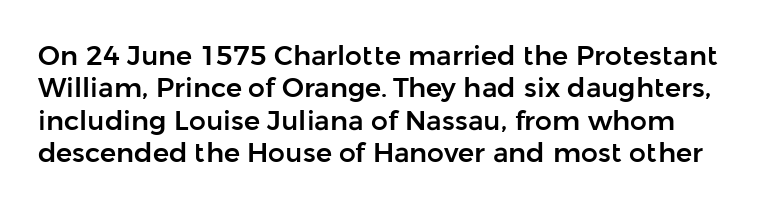
There is no visible air inserted between adjacent glyphs. The type sits square on the baseline with zero lean. Only glyphs here, with clear space below each row.
